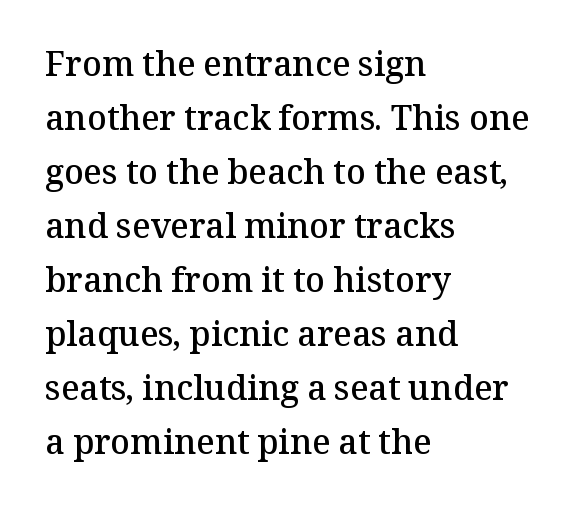
{"serif": "yes", "italic": "no", "bold": "semi", "weight": "semibold", "width": "normal", "stroke_contrast": "medium", "x_height": "medium", "monospaced": "no", "underline": "no", "align": "left", "line_spacing": "normal", "line_spacing_ratio": 1.59, "letter_spacing": "normal", "letter_spacing_em": 0.0, "glyph_px": 34}
